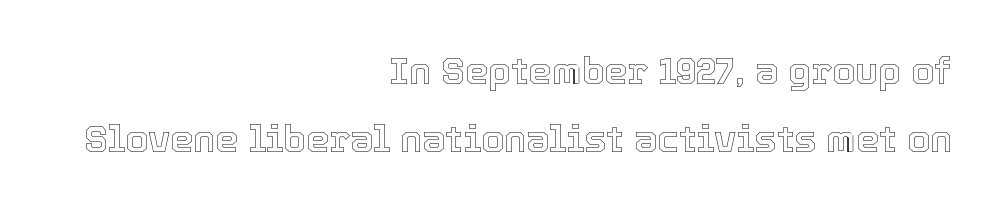
These lines are rendered in a variable-pitch font. Beneath every word, the page is bare. Upright lettering throughout. Does extra space separate the letters? No, they use regular spacing. This sample is right-justified, so line beginnings fall wherever the words allow.
